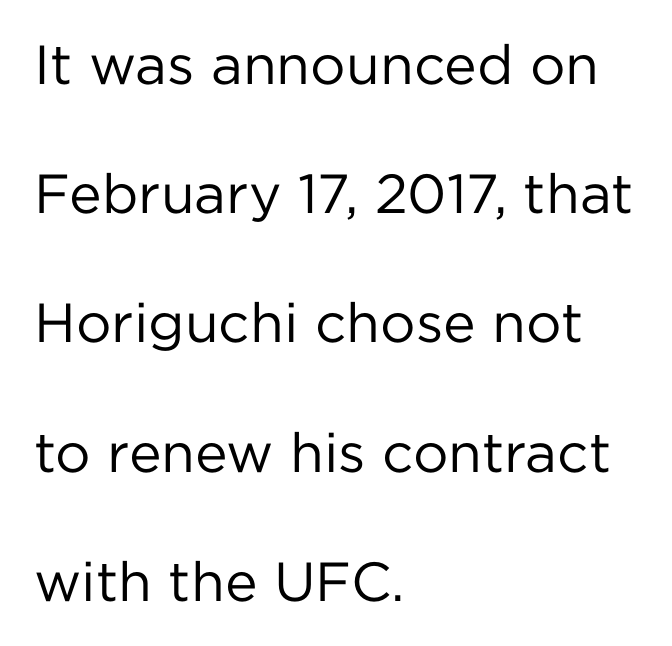
The font's upright variant was chosen for this text. Words appear dense and cohesive because spacing is normal. Anything drawn beneath the words? Only blank space. This sample has the flowing, uneven cadence of proportional lettering.
